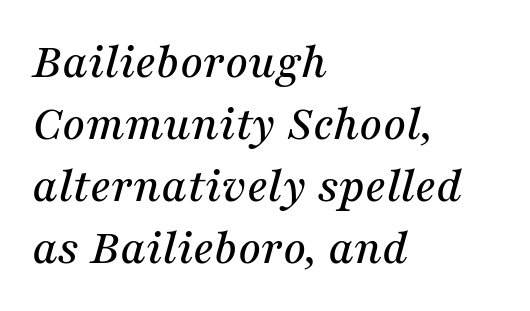
The image shows 50 px serif type, italic (leaning right); set left-aligned, line spacing 1.24x, normal letter spacing, not underlined; medium stroke contrast and a medium x-height.
